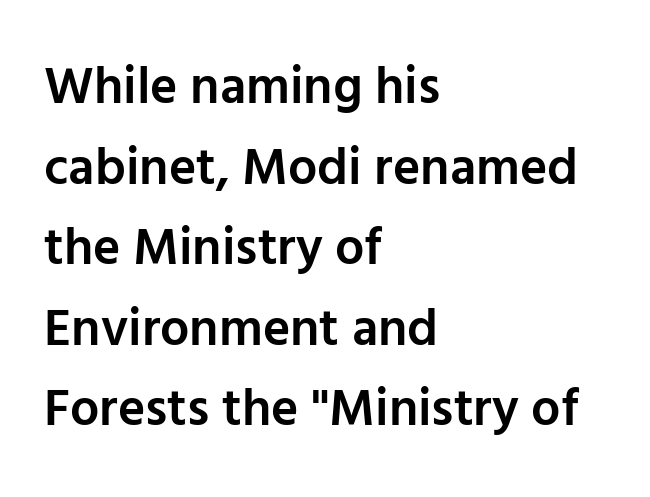
Is this a fixed-width face? No — the glyphs have proportional, varying widths. These lines were composed using upright roman letters. Is the type bold? Partly — it's a semibold, heavier than regular but not fully bold. You can tell from the bare stems that sans-serif type was used. Where is the straight margin? On the left. Nothing unusual about the tracking: characters are spaced as the font intends.
